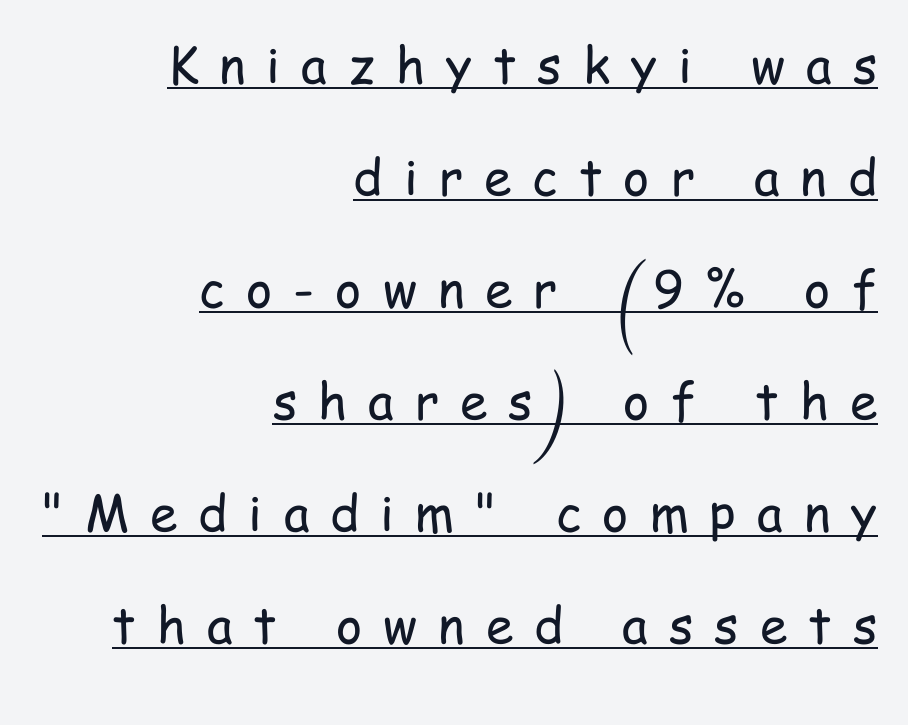
The image shows 50 px regular-weight, condensed sans-serif type, upright; set right-aligned, loose line spacing (2.24x), unusually wide letter spacing (+0.42 em), underlined; low stroke contrast and a medium x-height.
